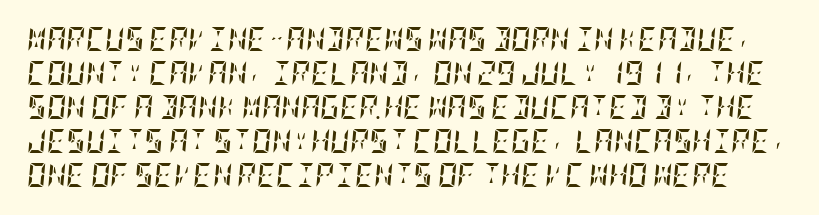
{"italic": "yes", "lean": "right", "slant_degrees": 5, "bold": "yes", "underline": "no", "line_spacing": "normal", "line_spacing_ratio": 1.42, "letter_spacing": "normal", "letter_spacing_em": 0.0, "glyph_px": 24}
